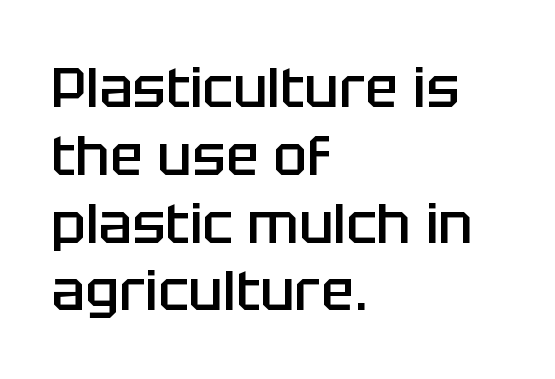
The image shows 56 px semibold sans-serif type, upright; set left-aligned, line spacing 1.21x, normal letter spacing, not underlined; low stroke contrast and a large x-height.
